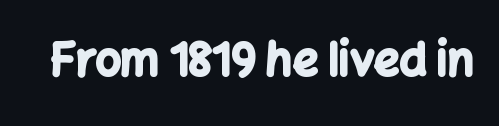
Students, note that the glyphs here touch the page at normal intervals. Varying glyph widths throughout — classic text-font behaviour. Typographically, this falls in the sans-serif category. Thick stems and heavy bowls — unmistakably bold. The letters stand straight up with perfectly vertical stems. The zone under the glyphs is completely vacant.
